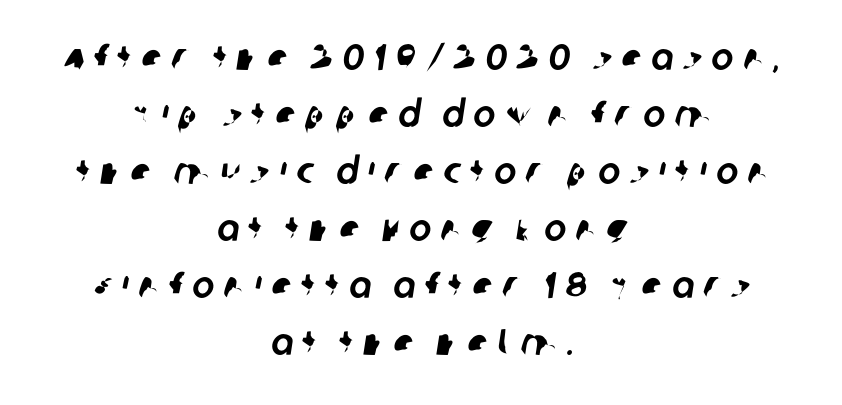
The image shows 37 px sans-serif type; set centered, normal line spacing (1.54x), unusually wide letter spacing (+0.26 em), not underlined; low stroke contrast and a large x-height.
